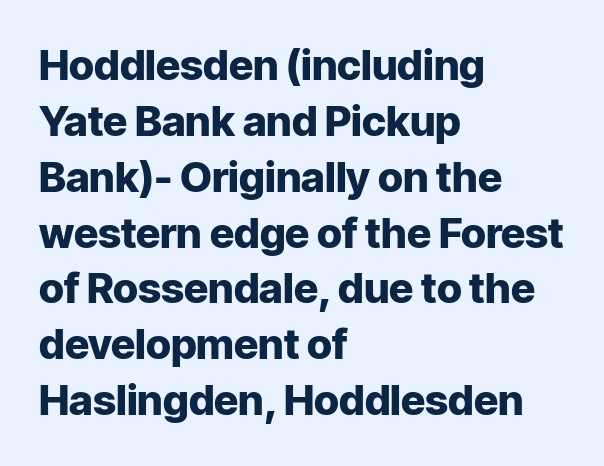
{"serif": "no", "italic": "no", "bold": "yes", "weight": "heavy", "width": "normal", "stroke_contrast": "low", "x_height": "medium", "monospaced": "no", "underline": "no", "align": "left", "line_spacing": "normal", "line_spacing_ratio": 1.33, "letter_spacing": "normal", "letter_spacing_em": 0.0, "glyph_px": 42}
